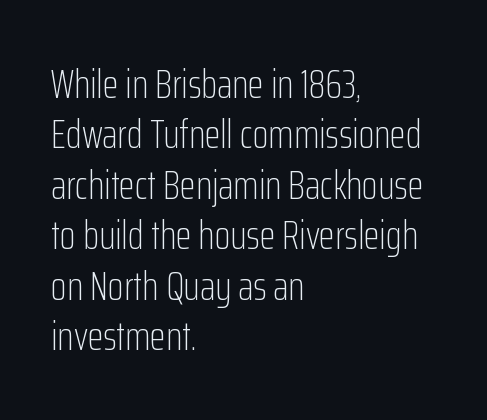
Q: Is the text bold? A: No.
Q: Is the text italic (slanted)? A: No, it is upright.
Q: Is the typeface a serif or a sans-serif typeface? A: Sans-serif.
Q: Is the text underlined? A: No.
Q: How is the paragraph aligned? A: Left-aligned.
Q: Is the spacing between letters normal or unusually wide? A: Normal.
Q: Width (condensed, normal, or wide)? A: Condensed.
Q: Stroke contrast? A: Low.
Q: x-height? A: Medium.
Q: Monospaced? A: No.
